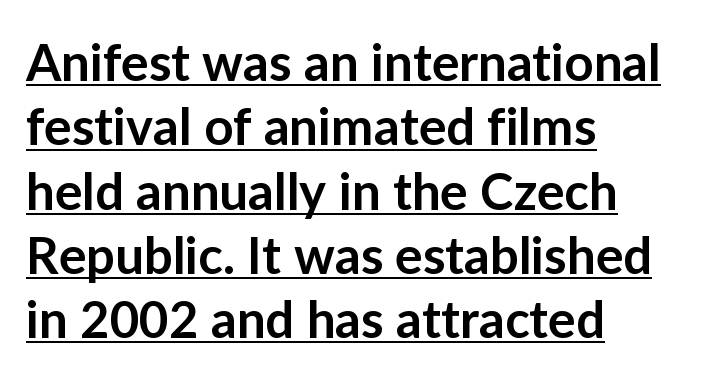
Q: Is the text bold? A: Semi-bold.
Q: Is the text italic (slanted)? A: No, it is upright.
Q: Is the typeface a serif or a sans-serif typeface? A: Sans-serif.
Q: Is the text underlined? A: Yes.
Q: How is the paragraph aligned? A: Left-aligned.
Q: Is the spacing between letters normal or unusually wide? A: Normal.
Q: Is the spacing between lines tight, normal or loose? A: Normal.
Q: Width (condensed, normal, or wide)? A: Normal.
Q: Stroke contrast? A: Low.
Q: x-height? A: Medium.
Q: Monospaced? A: No.
